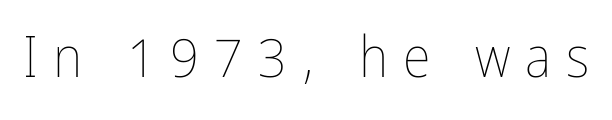
Substantial extra tracking has been applied to these lines. Proportional: the letters do not fall into vertical columns. Summary of weight: not heavy and not bold. Unlike italic type, these characters show no tilt at all. Unmarked baselines from the first word to the last.
